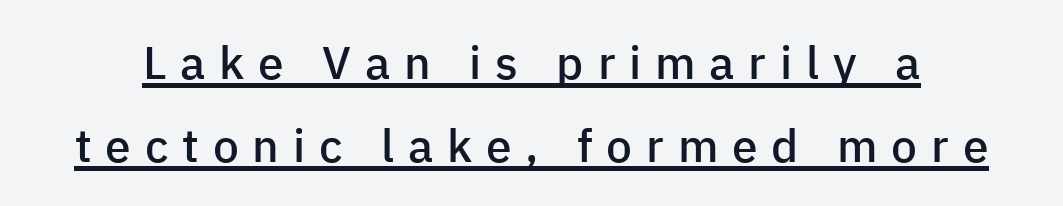
{"serif": "no", "italic": "no", "bold": "semi", "weight": "semibold", "width": "normal", "stroke_contrast": "low", "x_height": "medium", "monospaced": "no", "underline": "yes", "line_spacing_ratio": 1.8, "letter_spacing": "wide", "letter_spacing_em": 0.3, "glyph_px": 46}
